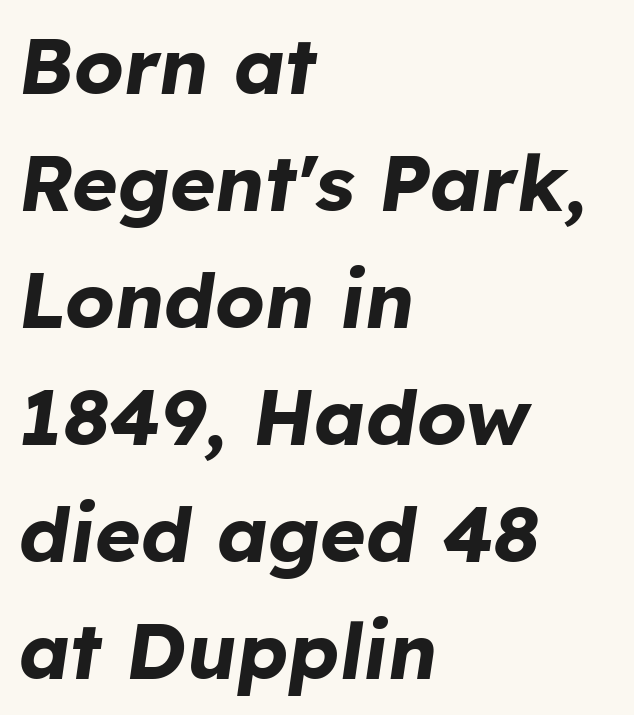
{"italic": "yes", "lean": "right", "slant_degrees": 8, "bold": "yes", "weight": "bold", "width": "normal", "stroke_contrast": "low", "x_height": "medium", "monospaced": "no", "underline": "no", "align": "left", "line_spacing": "normal", "line_spacing_ratio": 1.5, "letter_spacing": "normal", "letter_spacing_em": 0.0, "glyph_px": 78}
